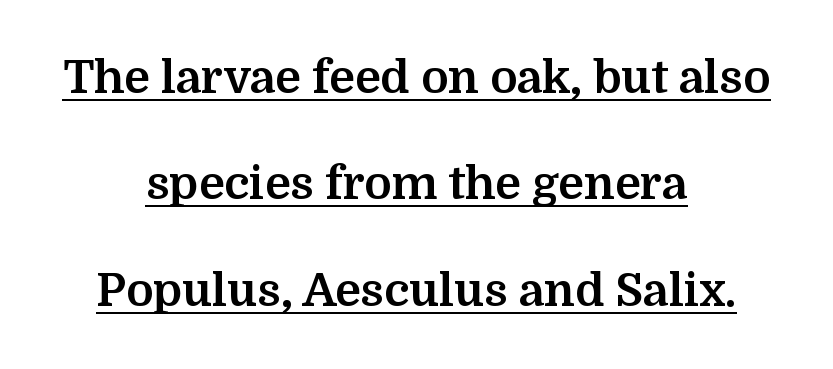
Q: Is the text bold? A: Yes.
Q: Is the text italic (slanted)? A: No, it is upright.
Q: Is the typeface a serif or a sans-serif typeface? A: Serif.
Q: Is the text underlined? A: Yes.
Q: How is the paragraph aligned? A: Centered.
Q: Is the spacing between letters normal or unusually wide? A: Normal.
Q: Is the spacing between lines tight, normal or loose? A: Loose.
Q: Width (condensed, normal, or wide)? A: Normal.
Q: Stroke contrast? A: Medium.
Q: x-height? A: Medium.
Q: Monospaced? A: No.
